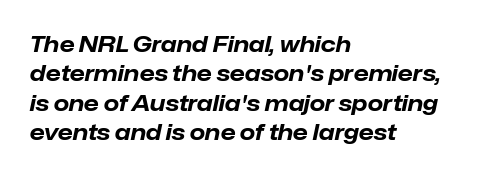
Q: Is the text bold? A: Yes.
Q: Is the text italic (slanted)? A: Yes, it leans right by about 12 degrees.
Q: Is the text underlined? A: No.
Q: How is the paragraph aligned? A: Left-aligned.
Q: Is the spacing between letters normal or unusually wide? A: Normal.
Q: Is the spacing between lines tight, normal or loose? A: Normal.
